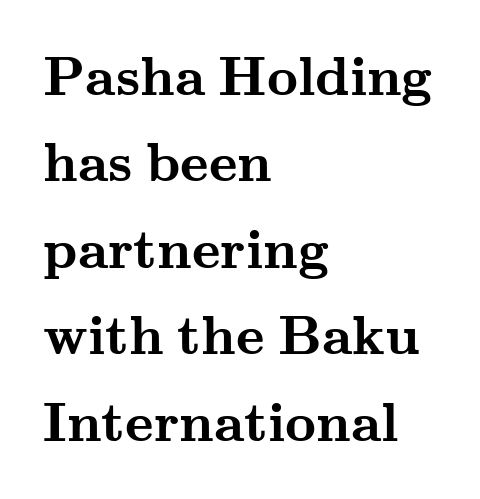
{"serif": "yes", "italic": "no", "bold": "yes", "weight": "semibold", "width": "wide", "stroke_contrast": "medium", "x_height": "small", "monospaced": "no", "underline": "no", "align": "left", "line_spacing": "normal", "line_spacing_ratio": 1.6, "letter_spacing": "normal", "letter_spacing_em": 0.0, "glyph_px": 54}
